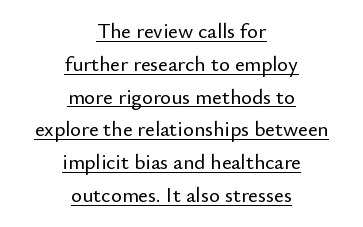
Q: Is the text italic (slanted)? A: No, it is upright.
Q: Is the text underlined? A: Yes.
Q: How is the paragraph aligned? A: Centered.
Q: Is the spacing between letters normal or unusually wide? A: Normal.
Q: Is the spacing between lines tight, normal or loose? A: Normal.
